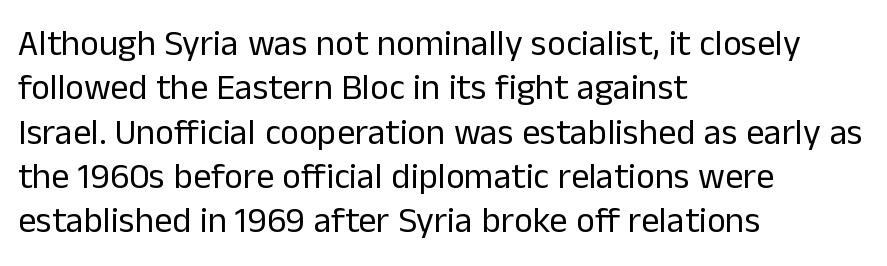
{"serif": "no", "italic": "no", "bold": "no", "weight": "regular", "width": "normal", "stroke_contrast": "low", "x_height": "medium", "monospaced": "no", "underline": "no", "align": "left", "line_spacing_ratio": 1.23, "letter_spacing": "normal", "letter_spacing_em": 0.0, "glyph_px": 36}
